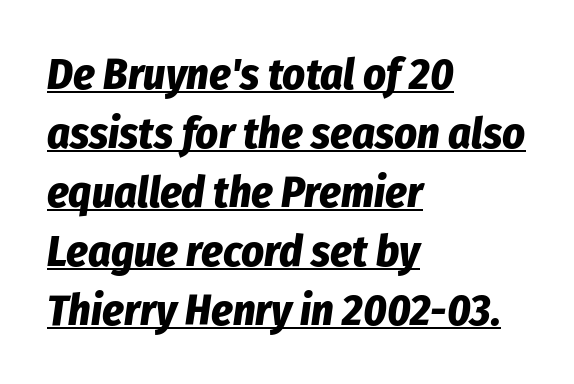
The image shows 44 px bold, condensed type, italic (leaning right); set left-aligned, normal line spacing (1.34x), normal letter spacing, underlined; low stroke contrast and a medium x-height.
